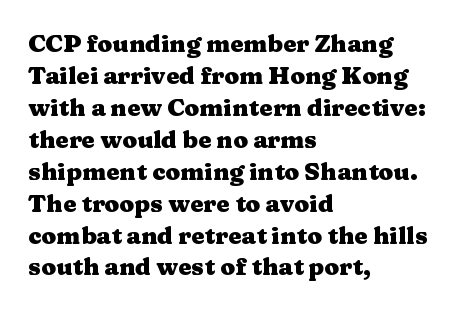
The image shows 24 px bold type, upright; set left-aligned, normal line spacing (1.33x), normal letter spacing, not underlined.
